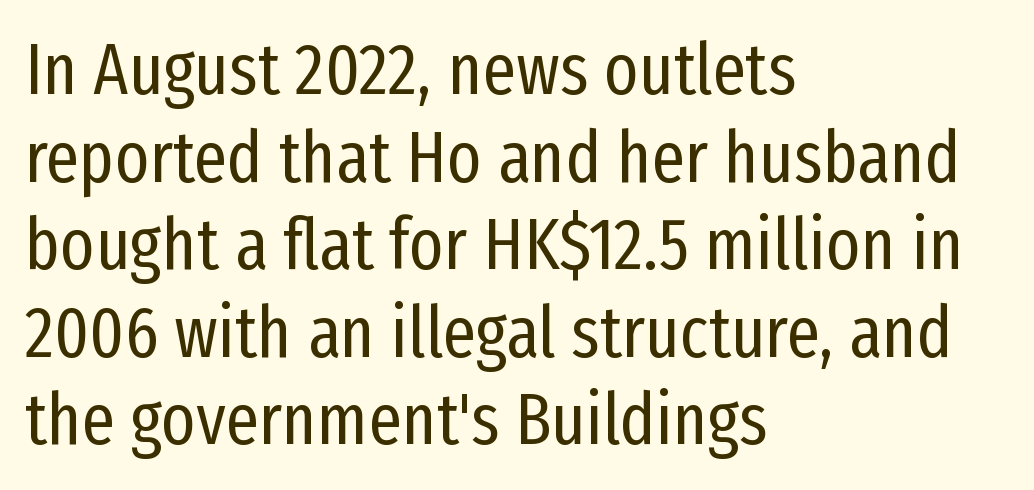
{"serif": "no", "italic": "no", "bold": "no", "weight": "regular", "width": "condensed", "stroke_contrast": "low", "x_height": "medium", "monospaced": "no", "underline": "no", "align": "left", "line_spacing_ratio": 1.2, "letter_spacing": "normal", "letter_spacing_em": 0.0, "glyph_px": 73}
